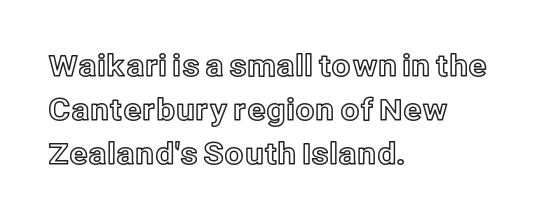
Each word holds together tightly as a unit, with standard inter-letter gaps. The passage shown is typed in a proportional face where columns would drift. Vertical strokes here are truly vertical. Check under the words: just untouched page. The paragraph has a hard left edge and a soft right edge.
